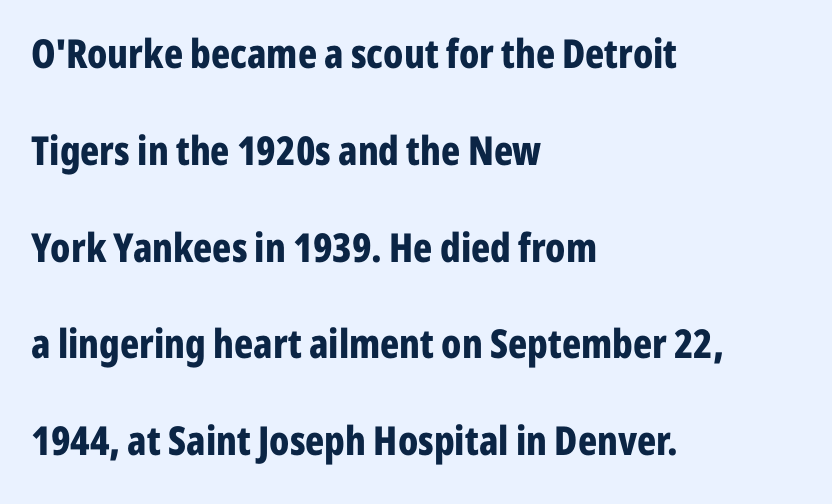
A typesetter would call this proportional, since set widths differ per character. Honestly, the rows look like they've been pulled way apart. Serif or sans? Sans — the stroke terminals are bare. A clean baseline with only descenders dipping below it.
